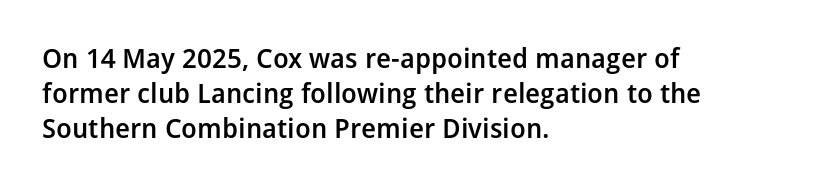
Q: Is the text bold? A: Semi-bold.
Q: Is the text italic (slanted)? A: No, it is upright.
Q: Is the text underlined? A: No.
Q: How is the paragraph aligned? A: Left-aligned.
Q: Is the spacing between letters normal or unusually wide? A: Normal.
Q: Is the spacing between lines tight, normal or loose? A: Normal.
